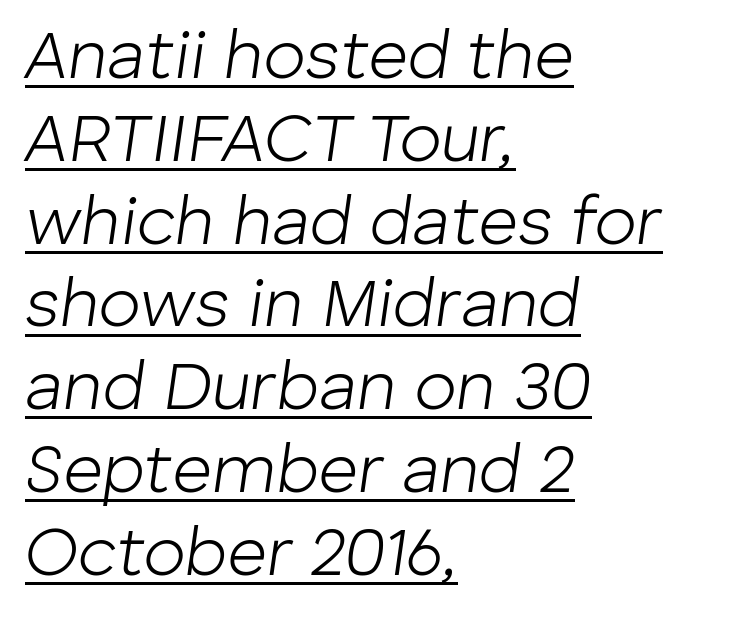
{"italic": "yes", "lean": "right", "slant_degrees": 8, "bold": "no", "weight": "light", "width": "normal", "stroke_contrast": "low", "x_height": "medium", "monospaced": "no", "underline": "yes", "align": "left", "line_spacing_ratio": 1.2, "letter_spacing": "normal", "letter_spacing_em": 0.0, "glyph_px": 69}
